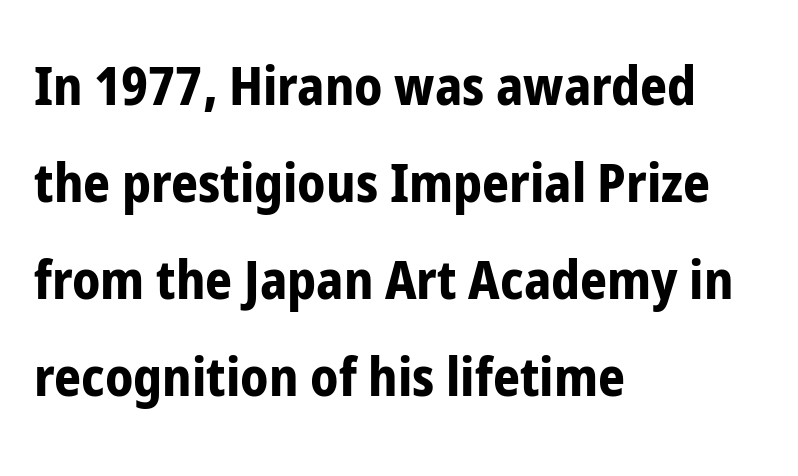
The image shows 53 px bold, condensed sans-serif type, upright; set left-aligned, line spacing 1.83x, normal letter spacing, not underlined; low stroke contrast and a medium x-height.
